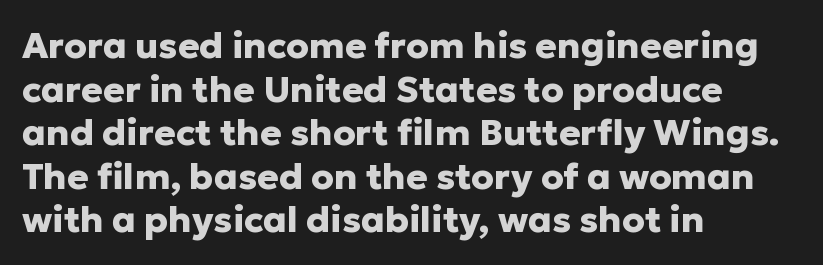
The image shows 36 px heavy sans-serif type, upright; set left-aligned, line spacing 1.21x, normal letter spacing, not underlined; low stroke contrast and a medium x-height.
